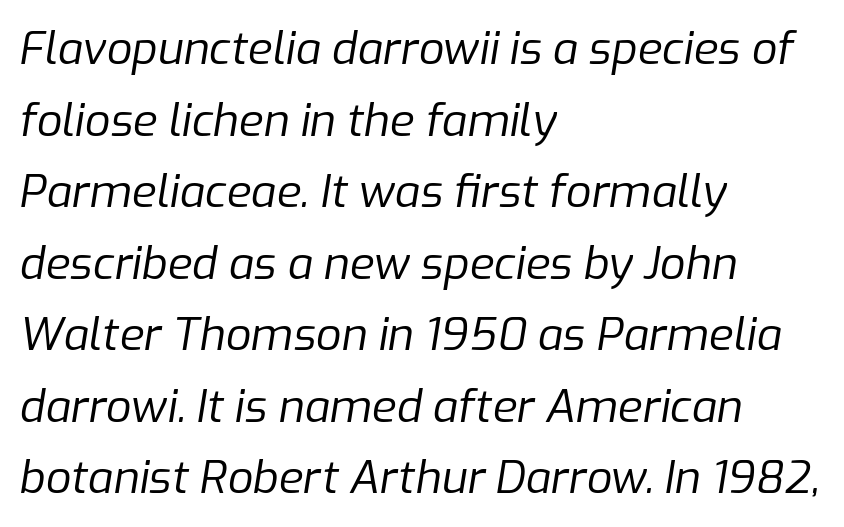
Q: Is the text bold? A: No.
Q: Is the text italic (slanted)? A: Yes, it leans right by about 9 degrees.
Q: Is the text underlined? A: No.
Q: How is the paragraph aligned? A: Left-aligned.
Q: Is the spacing between letters normal or unusually wide? A: Normal.
Q: Is the spacing between lines tight, normal or loose? A: Normal.
Q: Width (condensed, normal, or wide)? A: Normal.
Q: Stroke contrast? A: Low.
Q: x-height? A: Medium.
Q: Monospaced? A: No.
